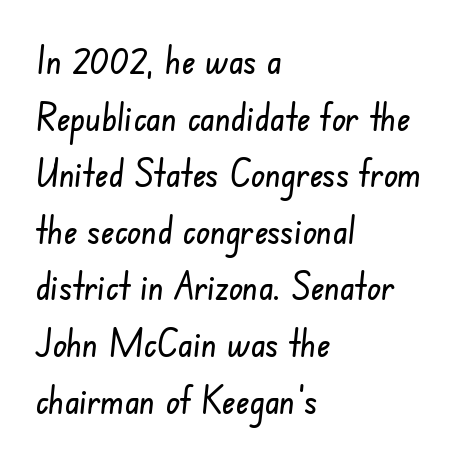
{"serif": "no", "width": "condensed", "stroke_contrast": "low", "x_height": "small", "monospaced": "no", "underline": "no", "align": "left", "line_spacing": "normal", "line_spacing_ratio": 1.53, "letter_spacing": "normal", "letter_spacing_em": 0.0, "glyph_px": 37}
